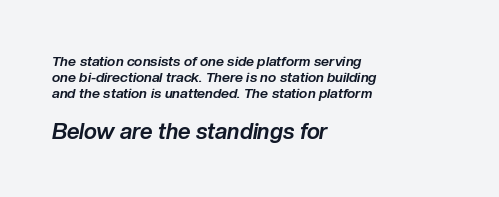
{"italic": "yes", "lean": "right", "slant_degrees": 10, "bold": "yes", "underline": "no", "align": "left", "line_spacing": "tight", "line_spacing_ratio": 1.15, "letter_spacing": "normal", "letter_spacing_em": 0.0, "larger_block": "second", "size_ratio": 1.57, "glyph_px": 22}
